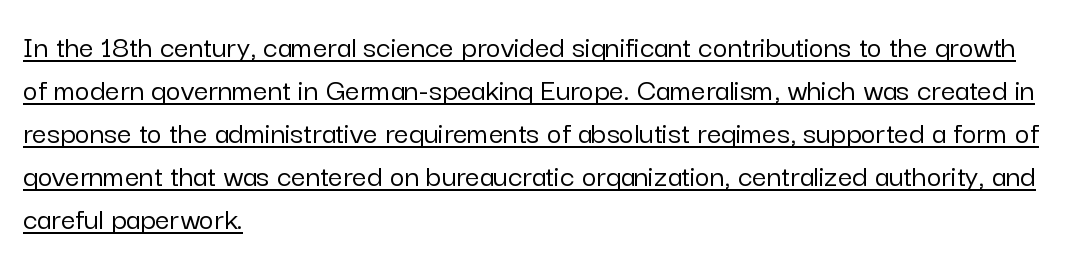
Do the letters lean? They stand straight. Looks like regular typesetting: each glyph gets only the width it needs. Notice how the passage keeps a crisp vertical edge on the left only. Quick note: underline on. Does the type have serifs? No, each stem ends abruptly. Summary of vertical rhythm: regular, with standard interline spacing.
